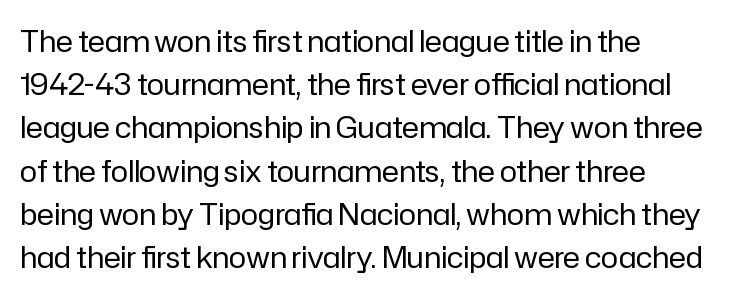
Observe the absence of serifs on each vertical stroke in this sample. Short and long lines alike share a common starting point at left. Think standard paragraph weight, or any step lighter than that. The rendering uses natural spacing where letterforms have individual widths. Glyph-to-glyph distance matches everyday printed text. The lettering stays uniformly vertical, giving the passage a roman look.
